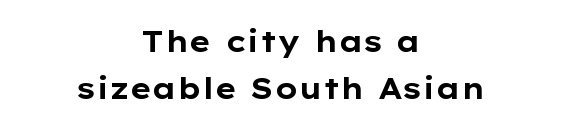
Q: Is the text bold? A: Yes.
Q: Is the text italic (slanted)? A: No, it is upright.
Q: Is the typeface a serif or a sans-serif typeface? A: Sans-serif.
Q: Is the text underlined? A: No.
Q: How is the paragraph aligned? A: Centered.
Q: Is the spacing between letters normal or unusually wide? A: Normal.
Q: Is the spacing between lines tight, normal or loose? A: Normal.
Q: Width (condensed, normal, or wide)? A: Wide.
Q: Stroke contrast? A: Low.
Q: x-height? A: Medium.
Q: Monospaced? A: No.
